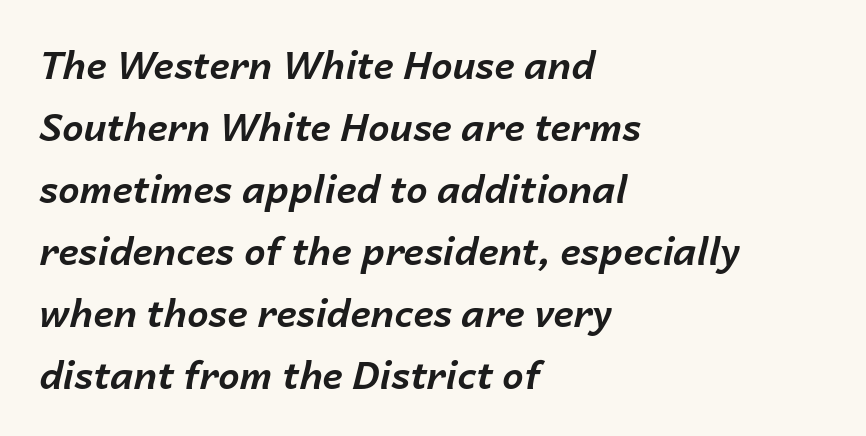
{"italic": "yes", "lean": "right", "slant_degrees": 14, "bold": "yes", "weight": "bold", "width": "normal", "stroke_contrast": "low", "x_height": "medium", "monospaced": "no", "underline": "no", "align": "left", "line_spacing": "normal", "line_spacing_ratio": 1.63, "letter_spacing": "normal", "letter_spacing_em": 0.0, "glyph_px": 38}
